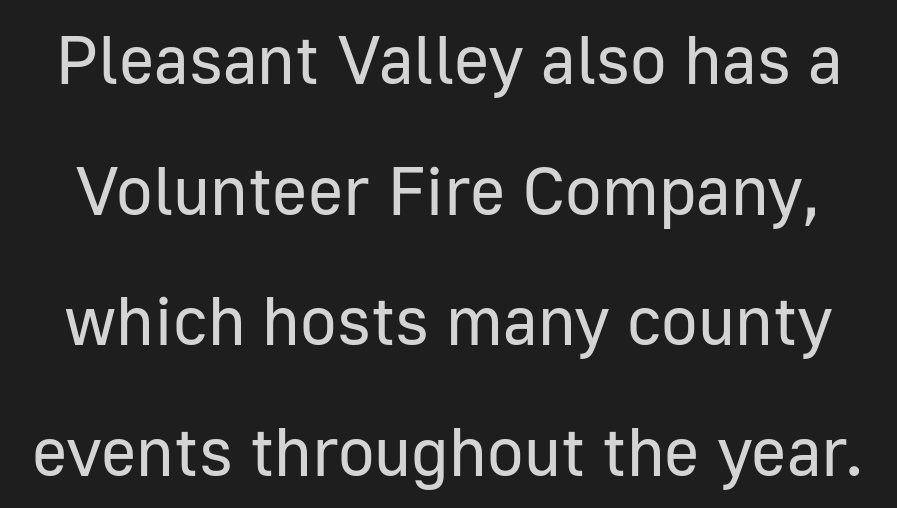
Is there much room between lines? Yes — plenty of vertical air separates them. Type style note: lacks serifs. The letters stand upright; this is a roman face. The letters sit at their default tracking, neither squeezed nor spread.
